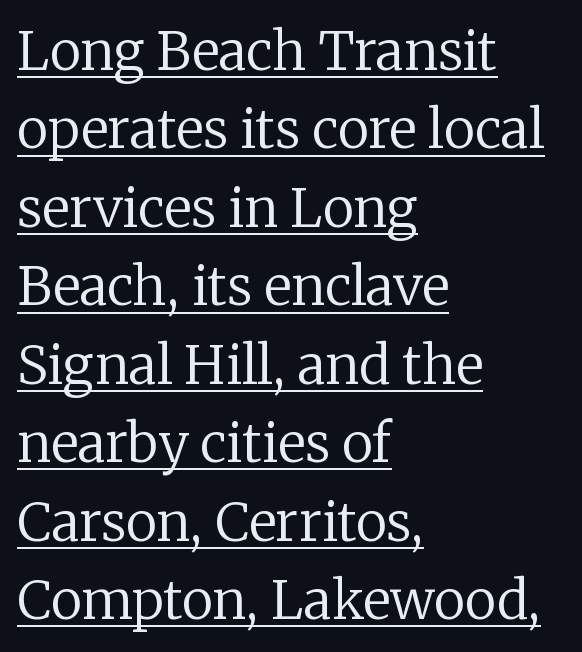
The image shows 53 px regular-weight serif type, upright; set left-aligned, normal line spacing (1.48x), normal letter spacing, underlined; low stroke contrast and a medium x-height.
